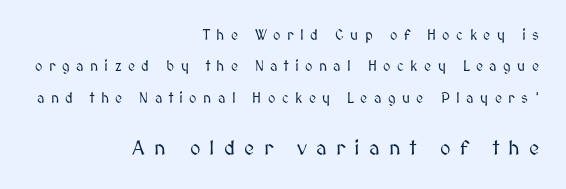
The image shows 20 px text type, upright; set right-aligned, loose line spacing (2.25x), unusually wide letter spacing (+0.46 em), not underlined; the second (bottom) block is 1.43x larger.
